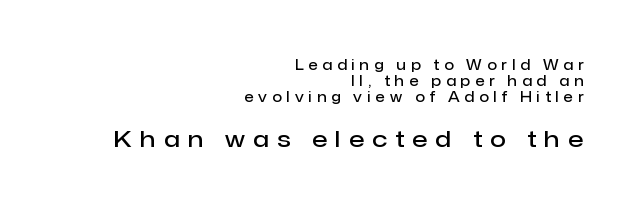
The image shows 23 px text type, upright; set right-aligned, line spacing 1.16x, unusually wide letter spacing (+0.36 em), not underlined; the second (bottom) block is 1.64x larger.
